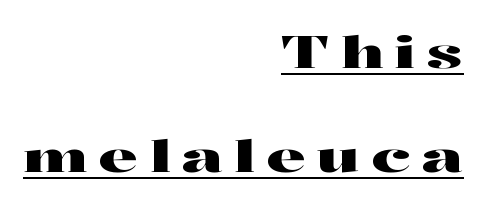
Q: Is the text italic (slanted)? A: No, it is upright.
Q: Is the typeface a serif or a sans-serif typeface? A: Serif.
Q: Is the text underlined? A: Yes.
Q: How is the paragraph aligned? A: Right-aligned.
Q: Is the spacing between letters normal or unusually wide? A: Unusually wide.
Q: Is the spacing between lines tight, normal or loose? A: Loose.
Q: Width (condensed, normal, or wide)? A: Wide.
Q: Stroke contrast? A: High.
Q: x-height? A: Medium.
Q: Monospaced? A: No.
